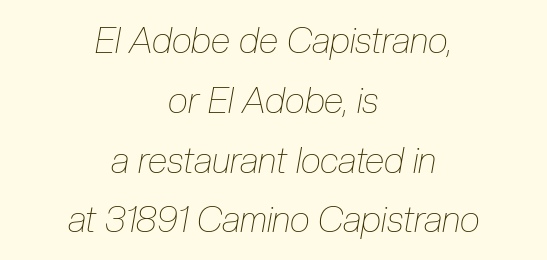
The image shows 36 px thin, condensed type, italic (leaning right); set centered, normal line spacing (1.66x), normal letter spacing, not underlined; low stroke contrast and a medium x-height.
